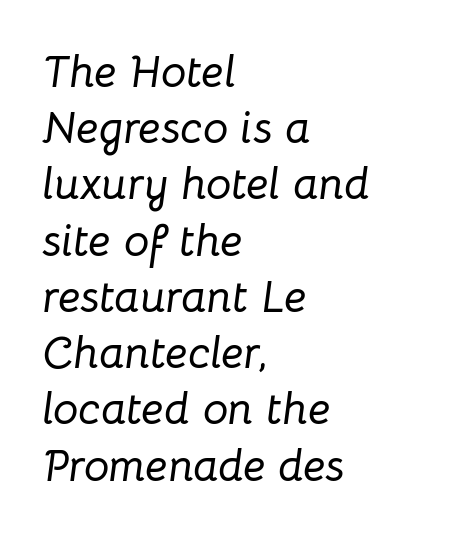
Q: Is the text italic (slanted)? A: Yes, it leans right by about 8 degrees.
Q: Is the text underlined? A: No.
Q: How is the paragraph aligned? A: Left-aligned.
Q: Is the spacing between letters normal or unusually wide? A: Normal.
Q: Is the spacing between lines tight, normal or loose? A: Normal.
Q: Width (condensed, normal, or wide)? A: Normal.
Q: Stroke contrast? A: Low.
Q: x-height? A: Medium.
Q: Monospaced? A: No.
